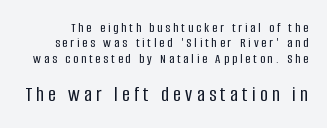
The image shows 21 px text type, upright; set tight line spacing (1.1x), unusually wide letter spacing (+0.21 em), not underlined; the second (bottom) block is 1.5x larger.
